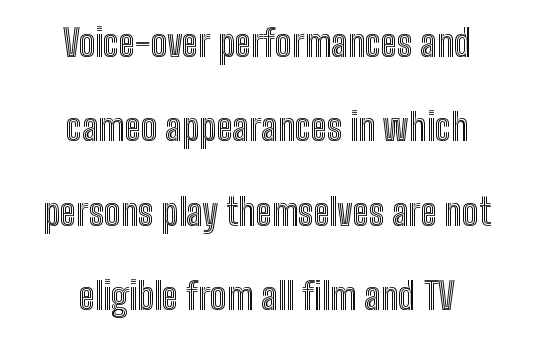
The image shows 37 px condensed type, upright; set centered, loose line spacing (2.28x), normal letter spacing, not underlined; a medium x-height.
